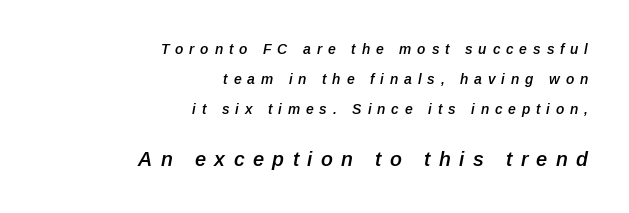
{"italic": "yes", "lean": "right", "slant_degrees": 12, "bold": "semi", "underline": "no", "align": "right", "line_spacing": "loose", "line_spacing_ratio": 2.15, "letter_spacing": "wide", "letter_spacing_em": 0.42, "larger_block": "second", "size_ratio": 1.43, "glyph_px": 20}
